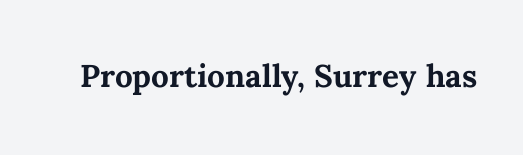
{"italic": "no", "bold": "yes", "weight": "semibold", "width": "normal", "stroke_contrast": "medium", "x_height": "medium", "monospaced": "no", "underline": "no", "letter_spacing": "normal", "letter_spacing_em": 0.0, "glyph_px": 42}
